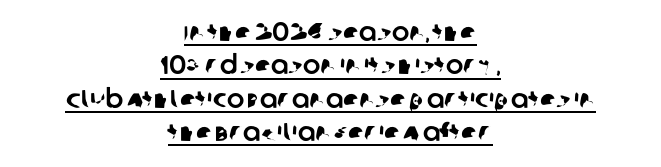
Q: Is the text underlined? A: Yes.
Q: How is the paragraph aligned? A: Centered.
Q: Is the spacing between letters normal or unusually wide? A: Normal.
Q: Is the spacing between lines tight, normal or loose? A: Normal.
